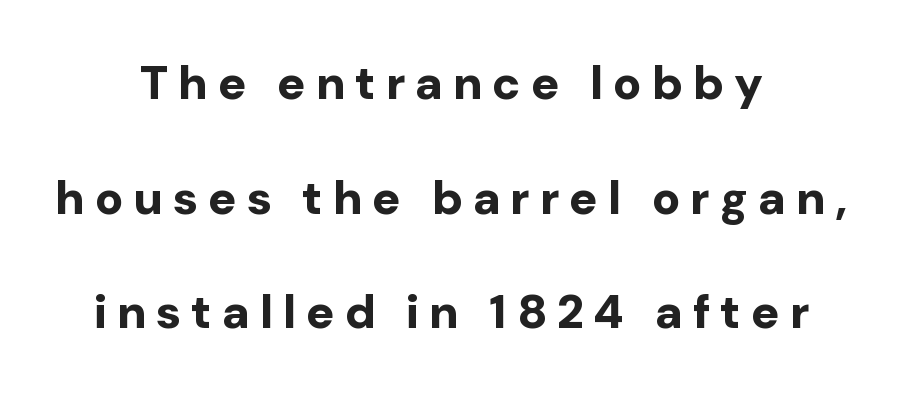
Q: Is the text bold? A: Yes.
Q: Is the text italic (slanted)? A: No, it is upright.
Q: Is the typeface a serif or a sans-serif typeface? A: Sans-serif.
Q: Is the text underlined? A: No.
Q: How is the paragraph aligned? A: Centered.
Q: Is the spacing between letters normal or unusually wide? A: Unusually wide.
Q: Is the spacing between lines tight, normal or loose? A: Loose.
Q: Width (condensed, normal, or wide)? A: Normal.
Q: Stroke contrast? A: Low.
Q: x-height? A: Medium.
Q: Monospaced? A: No.
